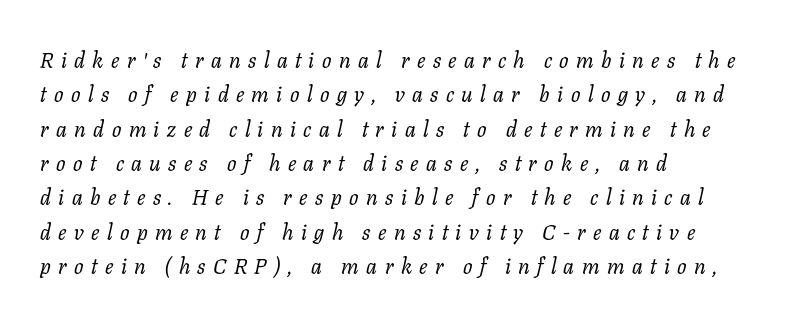
Q: Is the text bold? A: No.
Q: Is the text italic (slanted)? A: Yes, it leans right by about 11 degrees.
Q: Is the text underlined? A: No.
Q: How is the paragraph aligned? A: Left-aligned.
Q: Is the spacing between letters normal or unusually wide? A: Unusually wide.
Q: Is the spacing between lines tight, normal or loose? A: Normal.
